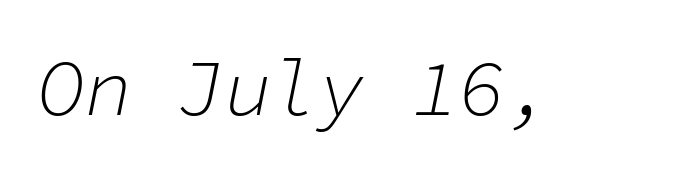
Q: Is the text bold? A: No.
Q: Is the text italic (slanted)? A: Yes, it leans right by about 11 degrees.
Q: Is the text underlined? A: No.
Q: Is the spacing between letters normal or unusually wide? A: Normal.
Q: Width (condensed, normal, or wide)? A: Normal.
Q: Stroke contrast? A: Low.
Q: x-height? A: Medium.
Q: Monospaced? A: Yes.
